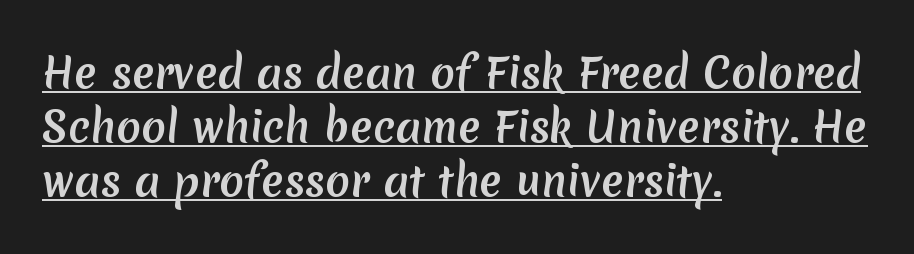
The image shows 41 px sans-serif type; set left-aligned, normal line spacing (1.32x), normal letter spacing, underlined; medium stroke contrast and a medium x-height.
